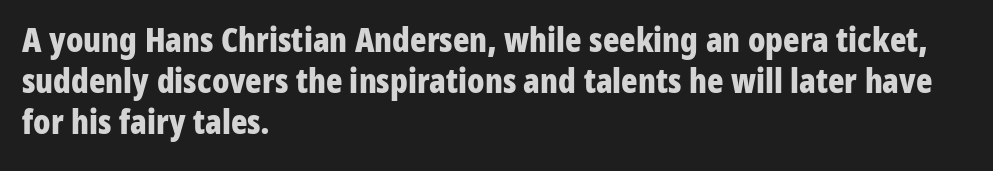
Q: Is the text bold? A: Yes.
Q: Is the text italic (slanted)? A: No, it is upright.
Q: Is the typeface a serif or a sans-serif typeface? A: Sans-serif.
Q: Is the text underlined? A: No.
Q: How is the paragraph aligned? A: Left-aligned.
Q: Is the spacing between letters normal or unusually wide? A: Normal.
Q: Width (condensed, normal, or wide)? A: Condensed.
Q: Stroke contrast? A: Low.
Q: x-height? A: Medium.
Q: Monospaced? A: No.
